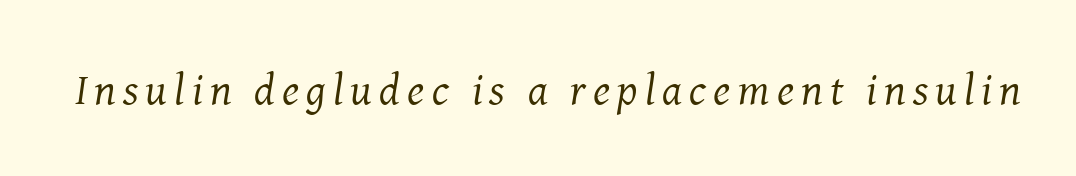
Q: Is the text bold? A: No.
Q: Is the text italic (slanted)? A: Yes, it leans right by about 8 degrees.
Q: Is the typeface a serif or a sans-serif typeface? A: Serif.
Q: Is the text underlined? A: No.
Q: Width (condensed, normal, or wide)? A: Normal.
Q: Stroke contrast? A: Medium.
Q: x-height? A: Medium.
Q: Monospaced? A: No.
